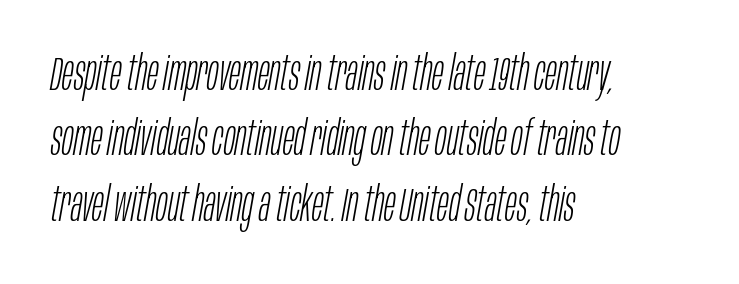
Q: Is the text bold? A: No.
Q: Is the text italic (slanted)? A: Yes, it leans right by about 10 degrees.
Q: Is the text underlined? A: No.
Q: How is the paragraph aligned? A: Left-aligned.
Q: Is the spacing between letters normal or unusually wide? A: Normal.
Q: Is the spacing between lines tight, normal or loose? A: Normal.
Q: Width (condensed, normal, or wide)? A: Condensed.
Q: Stroke contrast? A: Low.
Q: x-height? A: Large.
Q: Monospaced? A: No.
